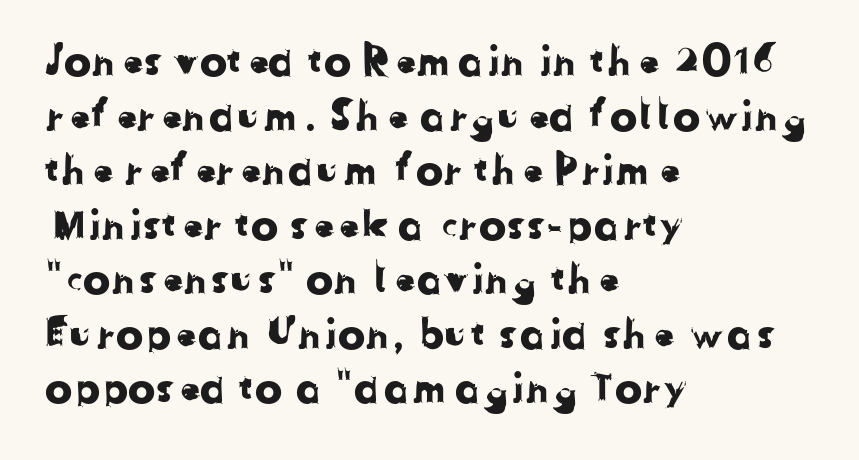
The image shows 41 px sans-serif type; set left-aligned, normal line spacing (1.33x), normal letter spacing, not underlined; low stroke contrast and a medium x-height.
